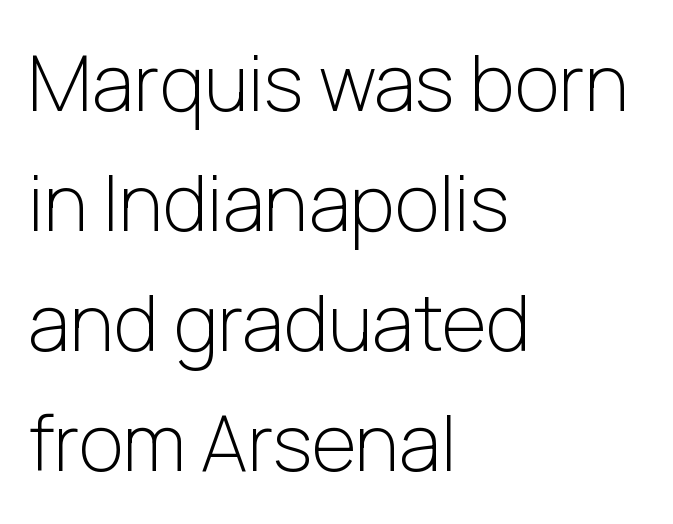
The image shows 77 px light sans-serif type, upright; set left-aligned, normal line spacing (1.56x), normal letter spacing, not underlined; low stroke contrast and a medium x-height.
